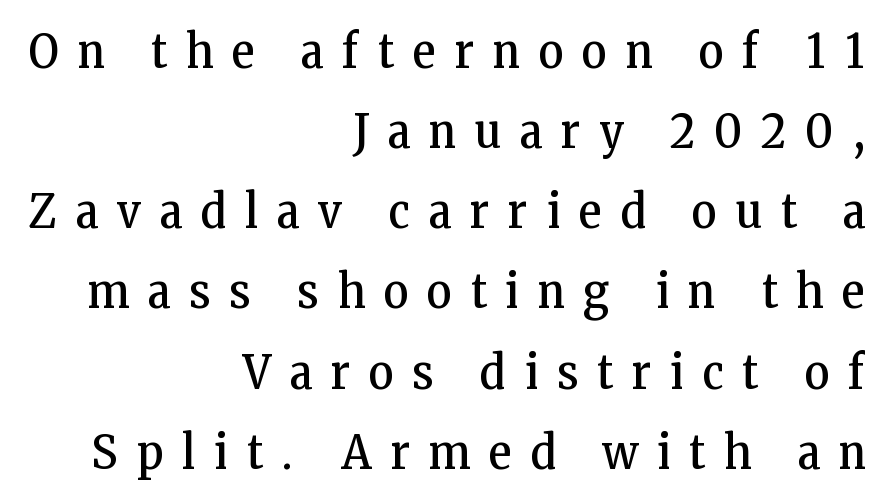
Q: Is the text bold? A: No.
Q: Is the text italic (slanted)? A: No, it is upright.
Q: Is the typeface a serif or a sans-serif typeface? A: Serif.
Q: Is the text underlined? A: No.
Q: How is the paragraph aligned? A: Right-aligned.
Q: Is the spacing between letters normal or unusually wide? A: Unusually wide.
Q: Is the spacing between lines tight, normal or loose? A: Normal.
Q: Width (condensed, normal, or wide)? A: Condensed.
Q: Stroke contrast? A: Low.
Q: x-height? A: Medium.
Q: Monospaced? A: No.
